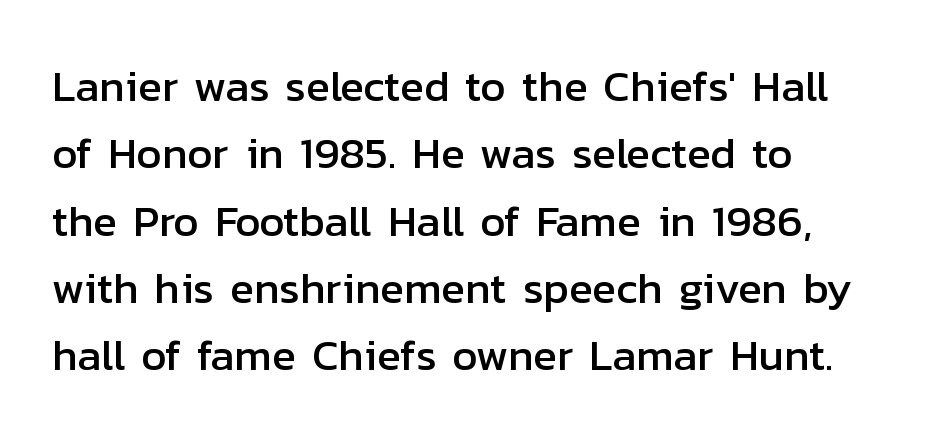
Tracking value appears to be zero — textbook default spacing. The passage shown is typed in a proportional face where columns would drift. These lines sit exactly where default settings would place them. Every row of glyphs begins at an identical x-position on the left.
